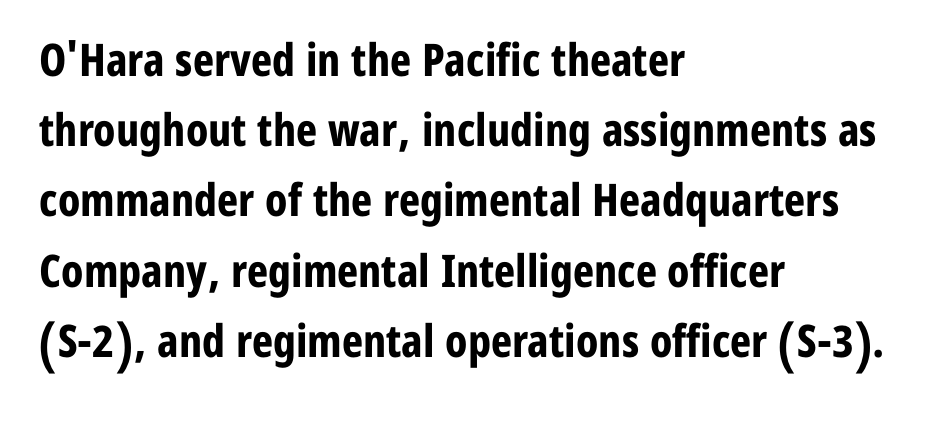
Q: Is the text bold? A: Yes.
Q: Is the text italic (slanted)? A: No, it is upright.
Q: Is the typeface a serif or a sans-serif typeface? A: Sans-serif.
Q: Is the text underlined? A: No.
Q: How is the paragraph aligned? A: Left-aligned.
Q: Is the spacing between letters normal or unusually wide? A: Normal.
Q: Is the spacing between lines tight, normal or loose? A: Normal.
Q: Width (condensed, normal, or wide)? A: Condensed.
Q: Stroke contrast? A: Low.
Q: x-height? A: Medium.
Q: Monospaced? A: No.
